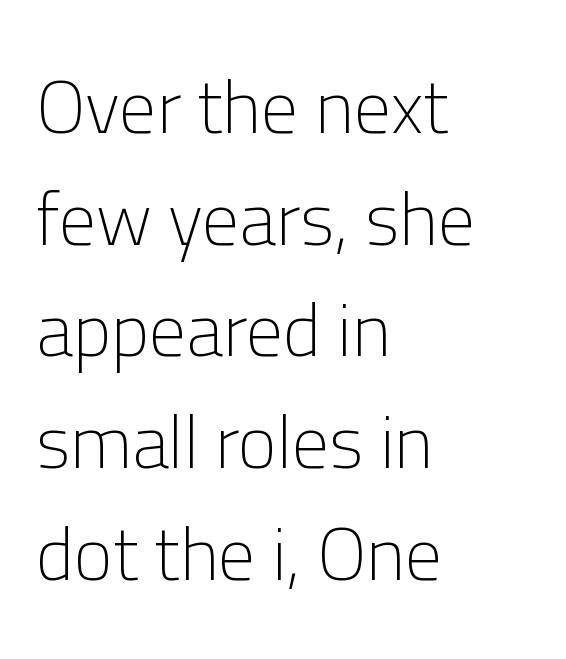
The image shows 74 px light sans-serif type, upright; set left-aligned, normal line spacing (1.51x), normal letter spacing, not underlined; low stroke contrast and a medium x-height.
